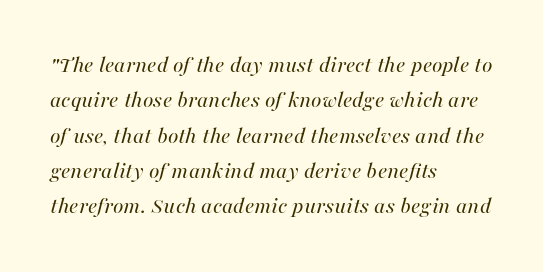
Q: Is the text bold? A: No.
Q: Is the text italic (slanted)? A: Yes, it leans right by about 16 degrees.
Q: Is the text underlined? A: No.
Q: How is the paragraph aligned? A: Left-aligned.
Q: Is the spacing between letters normal or unusually wide? A: Normal.
Q: Is the spacing between lines tight, normal or loose? A: Normal.
